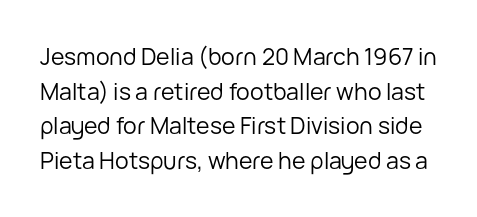
Italic: no, the glyphs are upright roman. A clean baseline with only descenders dipping below it. Caption: face not bold, strokes unweighted. Regular leading.
